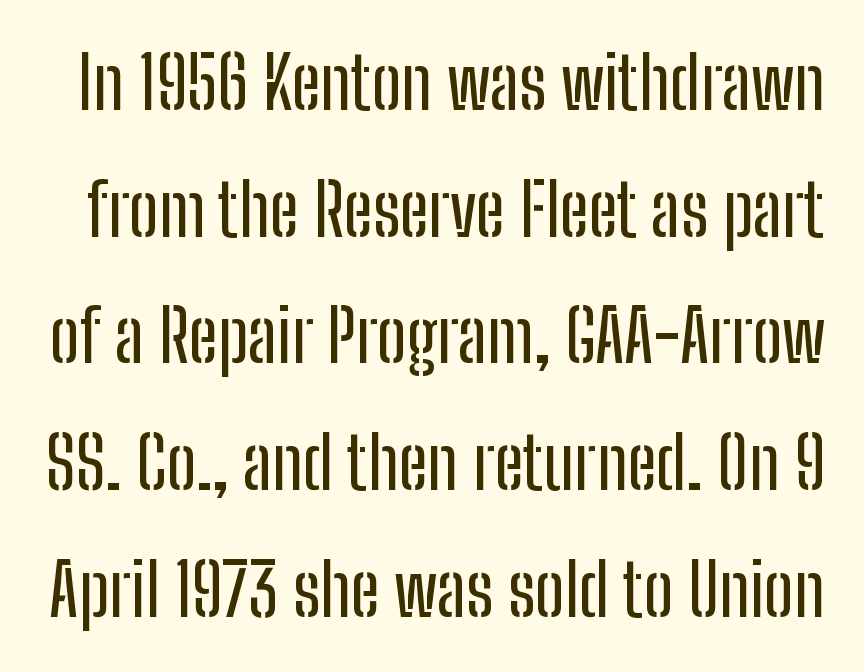
The image shows 72 px condensed sans-serif type, upright; set line spacing 1.76x, normal letter spacing, not underlined; low stroke contrast and a medium x-height.
